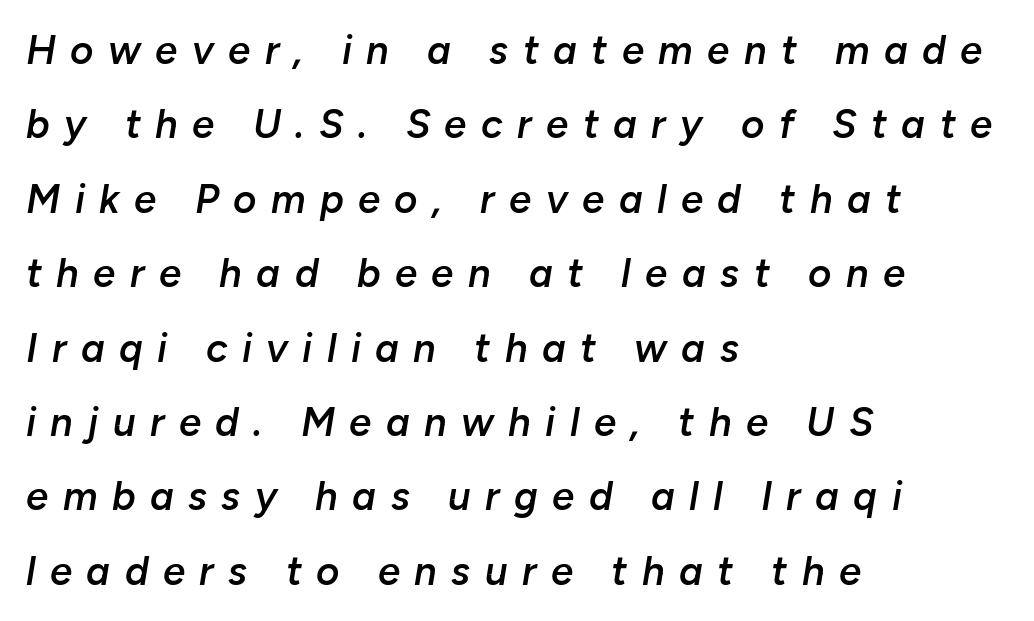
Q: Is the text bold? A: Semi-bold.
Q: Is the text italic (slanted)? A: Yes, it leans right by about 10 degrees.
Q: Is the text underlined? A: No.
Q: How is the paragraph aligned? A: Left-aligned.
Q: Is the spacing between letters normal or unusually wide? A: Unusually wide.
Q: Width (condensed, normal, or wide)? A: Normal.
Q: Stroke contrast? A: Low.
Q: x-height? A: Medium.
Q: Monospaced? A: No.
